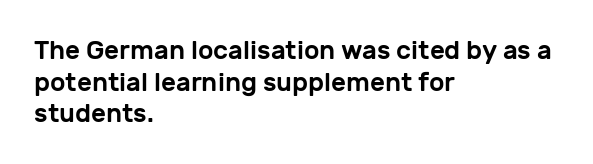
Q: Is the text italic (slanted)? A: No, it is upright.
Q: Is the text underlined? A: No.
Q: How is the paragraph aligned? A: Left-aligned.
Q: Is the spacing between letters normal or unusually wide? A: Normal.
